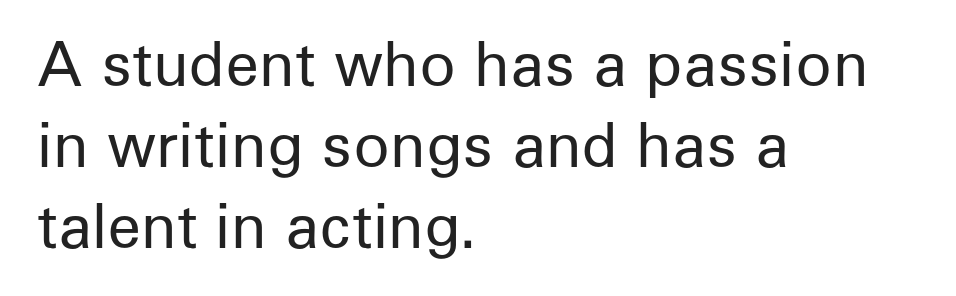
{"serif": "no", "italic": "no", "bold": "no", "weight": "regular", "width": "normal", "stroke_contrast": "low", "x_height": "medium", "monospaced": "no", "underline": "no", "align": "left", "line_spacing": "normal", "line_spacing_ratio": 1.35, "letter_spacing": "normal", "letter_spacing_em": 0.0, "glyph_px": 60}
